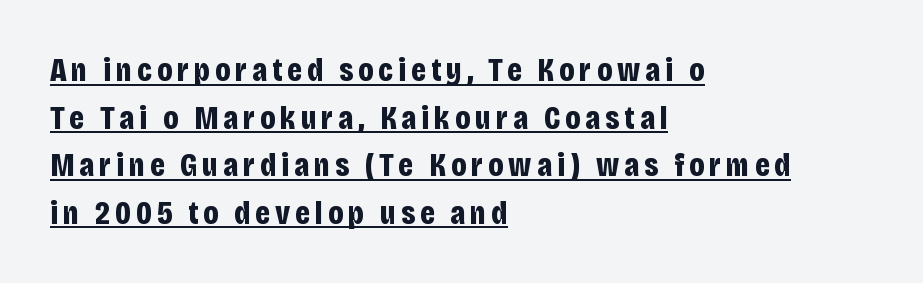
{"serif": "no", "italic": "no", "bold": "yes", "weight": "bold", "width": "condensed", "stroke_contrast": "low", "x_height": "large", "monospaced": "no", "underline": "yes", "align": "left", "line_spacing": "normal", "line_spacing_ratio": 1.44, "glyph_px": 33}
